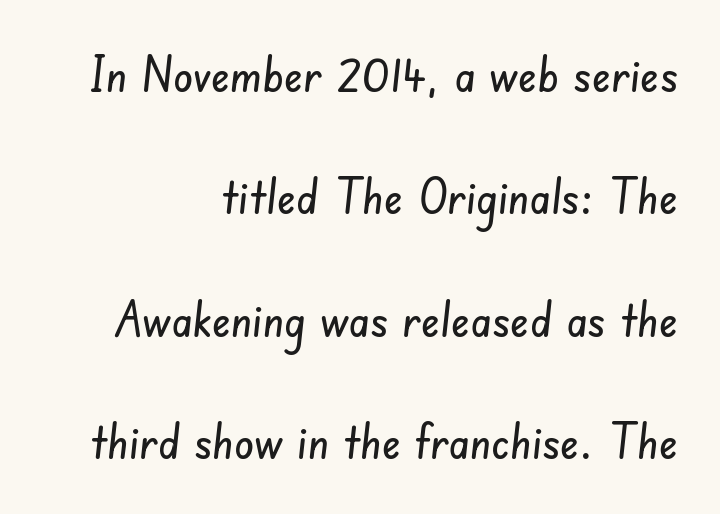
{"serif": "no", "width": "condensed", "stroke_contrast": "low", "x_height": "small", "monospaced": "no", "underline": "no", "align": "right", "line_spacing": "loose", "line_spacing_ratio": 2.45, "letter_spacing": "normal", "letter_spacing_em": 0.0, "glyph_px": 50}
